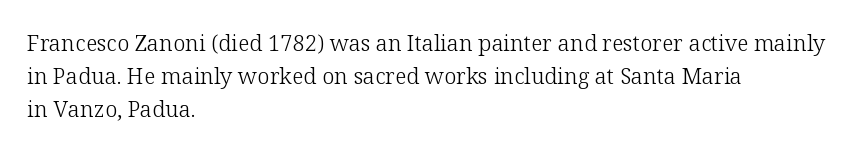
{"italic": "no", "bold": "no", "underline": "no", "align": "left", "line_spacing": "normal", "line_spacing_ratio": 1.49, "letter_spacing": "normal", "letter_spacing_em": 0.0, "glyph_px": 22}
